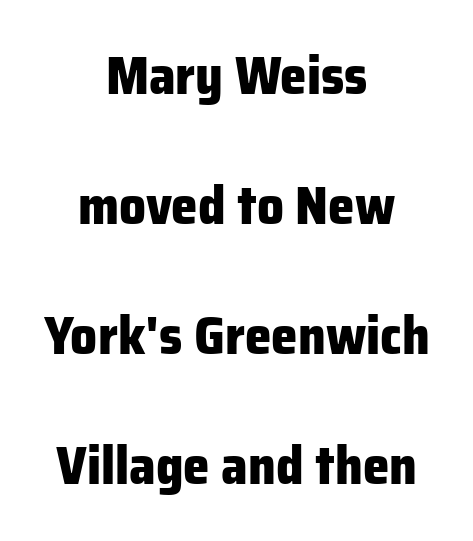
There is no visible air inserted between adjacent glyphs. Notice how the stems are strictly vertical — no italics here. Students, observe: this is what heavily led, spacious text looks like. The face used here is proportionally spaced, like ordinary book or web type.
